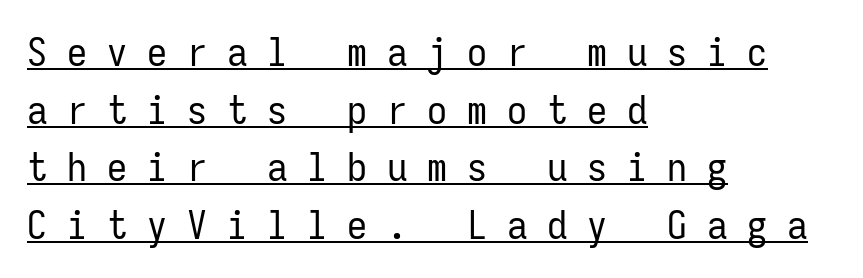
Q: Is the text bold? A: No.
Q: Is the text italic (slanted)? A: No, it is upright.
Q: Is the typeface a serif or a sans-serif typeface? A: Sans-serif.
Q: Is the text underlined? A: Yes.
Q: How is the paragraph aligned? A: Left-aligned.
Q: Is the spacing between letters normal or unusually wide? A: Unusually wide.
Q: Is the spacing between lines tight, normal or loose? A: Normal.
Q: Width (condensed, normal, or wide)? A: Condensed.
Q: Stroke contrast? A: Low.
Q: x-height? A: Medium.
Q: Monospaced? A: Yes.
